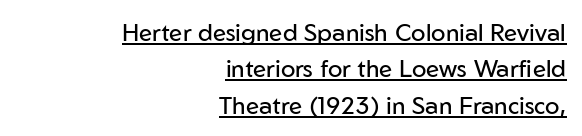
{"italic": "no", "bold": "no", "underline": "yes", "align": "right", "line_spacing": "normal", "line_spacing_ratio": 1.52, "letter_spacing": "normal", "letter_spacing_em": 0.0, "glyph_px": 24}
